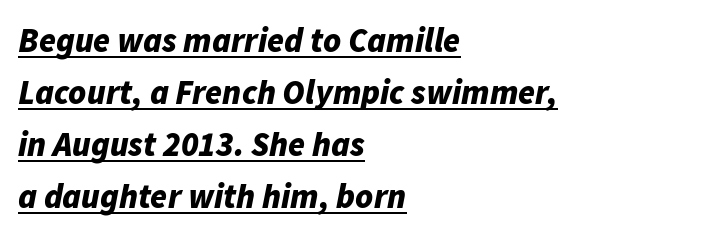
The image shows 34 px bold type, italic (leaning right); set left-aligned, normal line spacing (1.53x), normal letter spacing, underlined; low stroke contrast and a medium x-height.
